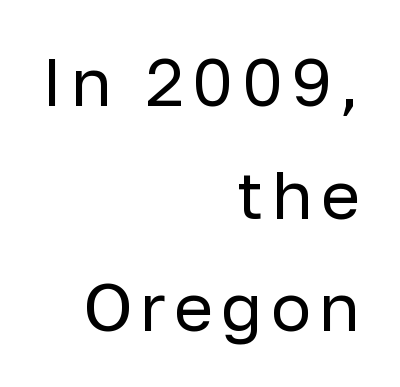
The image shows 67 px regular-weight sans-serif type, upright; set right-aligned, normal line spacing (1.68x), not underlined; low stroke contrast and a medium x-height.
